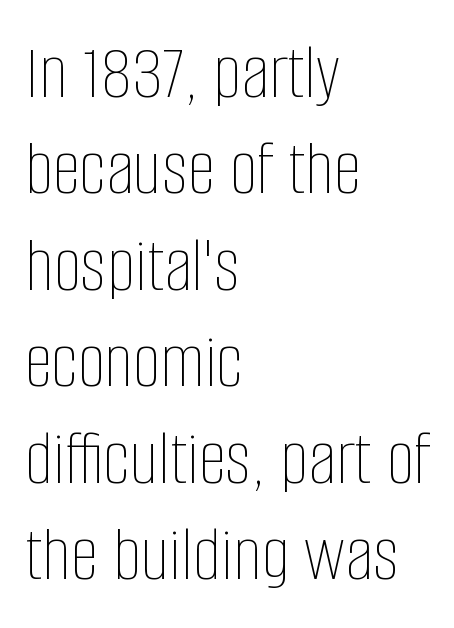
Q: Is the text bold? A: No.
Q: Is the text italic (slanted)? A: No, it is upright.
Q: Is the text underlined? A: No.
Q: How is the paragraph aligned? A: Left-aligned.
Q: Is the spacing between letters normal or unusually wide? A: Normal.
Q: Width (condensed, normal, or wide)? A: Condensed.
Q: Stroke contrast? A: Low.
Q: x-height? A: Large.
Q: Monospaced? A: No.
